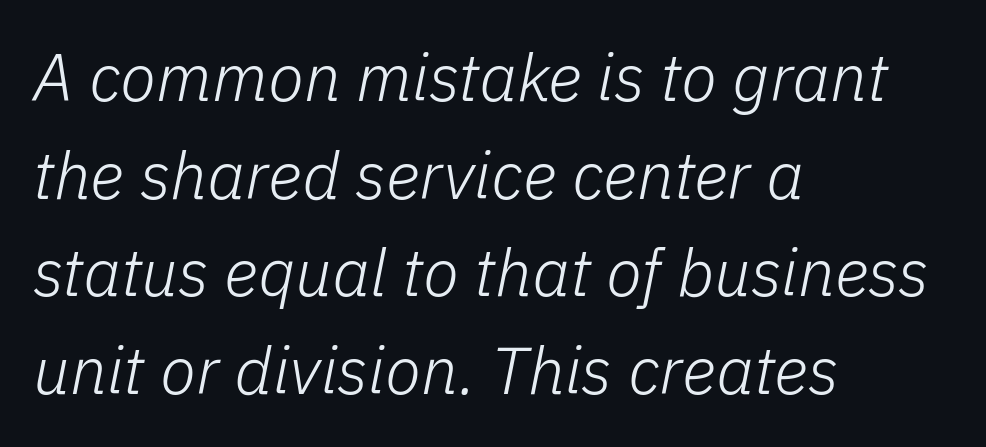
A typesetter would call this zero additional tracking. Slant detected: the letters are inclined. The foot of each line stays bare and open. Letters have the restrained weight of plain body copy at most.
